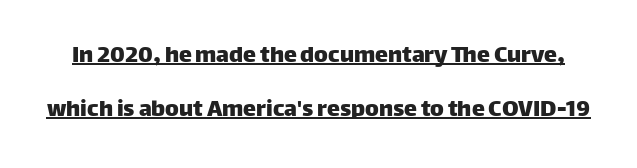
Q: Is the text italic (slanted)? A: No, it is upright.
Q: Is the text underlined? A: Yes.
Q: Is the spacing between letters normal or unusually wide? A: Normal.
Q: Is the spacing between lines tight, normal or loose? A: Loose.
